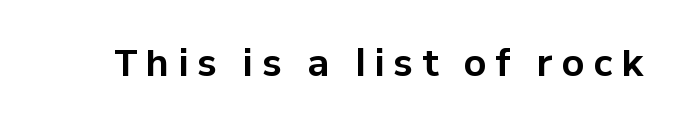
{"serif": "no", "italic": "no", "bold": "yes", "weight": "bold", "width": "normal", "stroke_contrast": "low", "x_height": "medium", "monospaced": "no", "underline": "no", "letter_spacing": "wide", "letter_spacing_em": 0.25, "glyph_px": 36}
